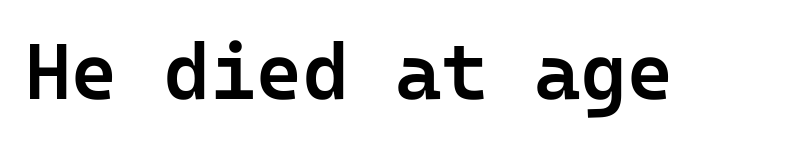
Q: Is the text bold? A: Semi-bold.
Q: Is the text italic (slanted)? A: No, it is upright.
Q: Is the typeface a serif or a sans-serif typeface? A: Sans-serif.
Q: Is the text underlined? A: No.
Q: Is the spacing between letters normal or unusually wide? A: Normal.
Q: Width (condensed, normal, or wide)? A: Normal.
Q: Stroke contrast? A: Low.
Q: x-height? A: Medium.
